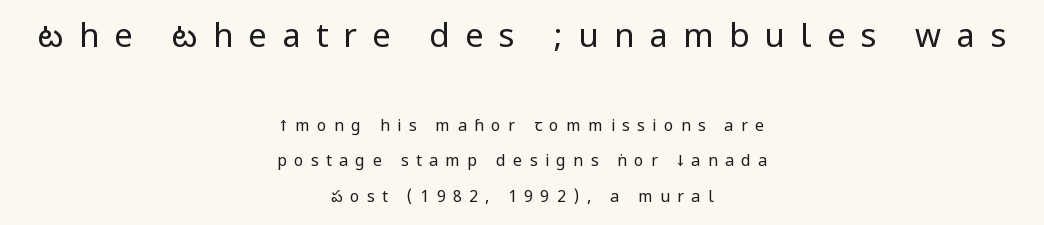
The image shows 33 px regular-weight, condensed sans-serif type, upright; set centered, loose line spacing (2.22x), unusually wide letter spacing (+0.46 em), not underlined; the first (top) block is 2.06x larger; low stroke contrast.
